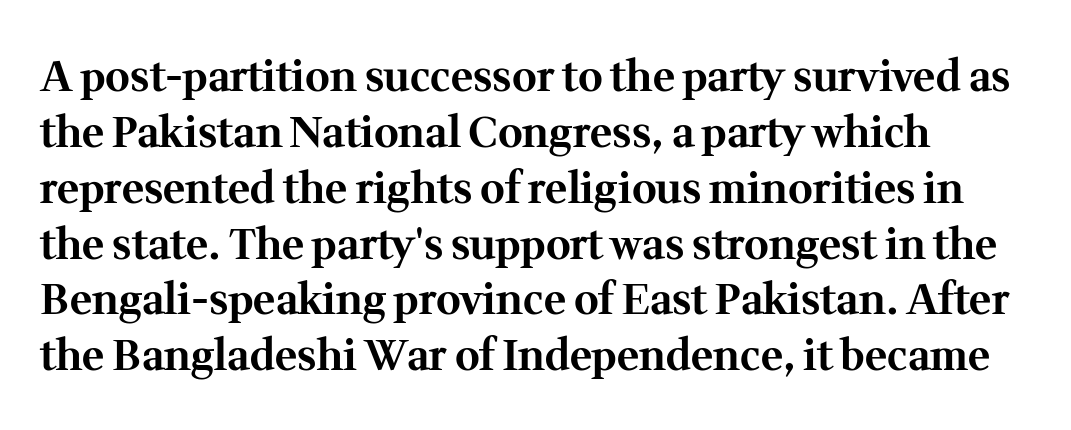
Spacing verdict: proportional, widths tailored to each character. The space directly below the letters is spotless. Emphasis by weight is at full strength: bold. Vertically, the passage feels balanced, rows spaced as you'd expect. A serif font was chosen for this passage.
